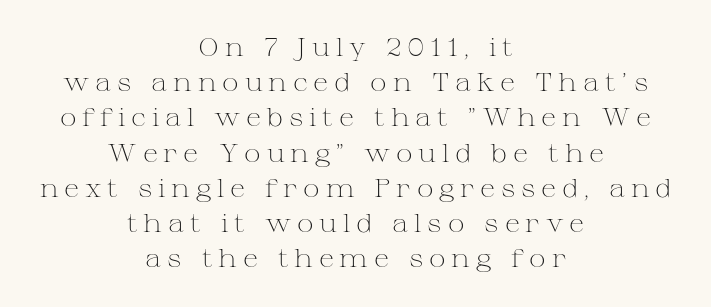
Vertical spacing — default. When letters stand straight like this, we call the style roman or upright. This rendering features lettering with no underline. Each word looks stretched out because of the extra space between its letters.
